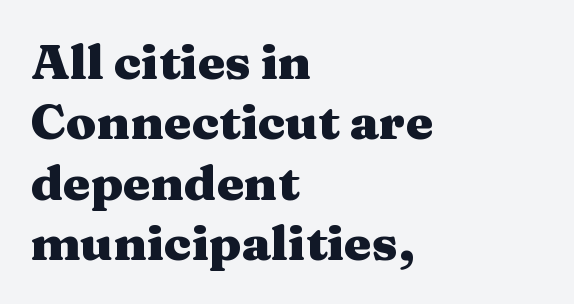
{"serif": "yes", "italic": "no", "bold": "yes", "weight": "heavy", "width": "wide", "stroke_contrast": "medium", "x_height": "medium", "monospaced": "no", "underline": "no", "align": "left", "line_spacing_ratio": 1.23, "letter_spacing": "normal", "letter_spacing_em": 0.0, "glyph_px": 49}
